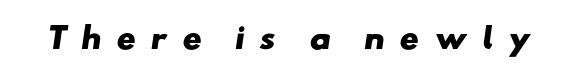
{"serif": "no", "bold": "yes", "weight": "heavy", "width": "wide", "stroke_contrast": "low", "x_height": "small", "monospaced": "no", "underline": "no", "letter_spacing": "wide", "letter_spacing_em": 0.49, "glyph_px": 29}
